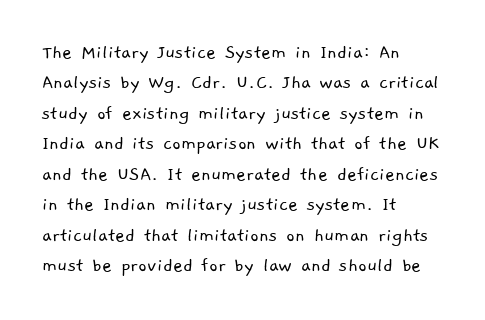
In terms of leading, this rendering sits right in the middle. The gaps between neighbouring characters are ordinary and unremarkable. Does the copy run flush right? No — it runs flush left. Anything drawn beneath the words? Only blank space. A light-to-regular cut is what we see here.
